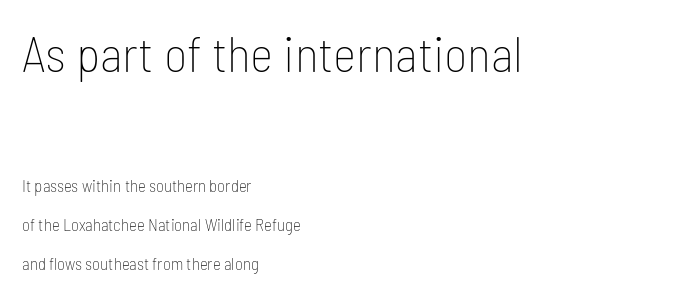
{"serif": "no", "italic": "no", "bold": "no", "weight": "thin", "width": "condensed", "stroke_contrast": "low", "x_height": "medium", "monospaced": "no", "underline": "no", "align": "left", "line_spacing": "loose", "line_spacing_ratio": 2.27, "letter_spacing": "normal", "letter_spacing_em": 0.0, "larger_block": "first", "size_ratio": 2.94, "glyph_px": 50}
